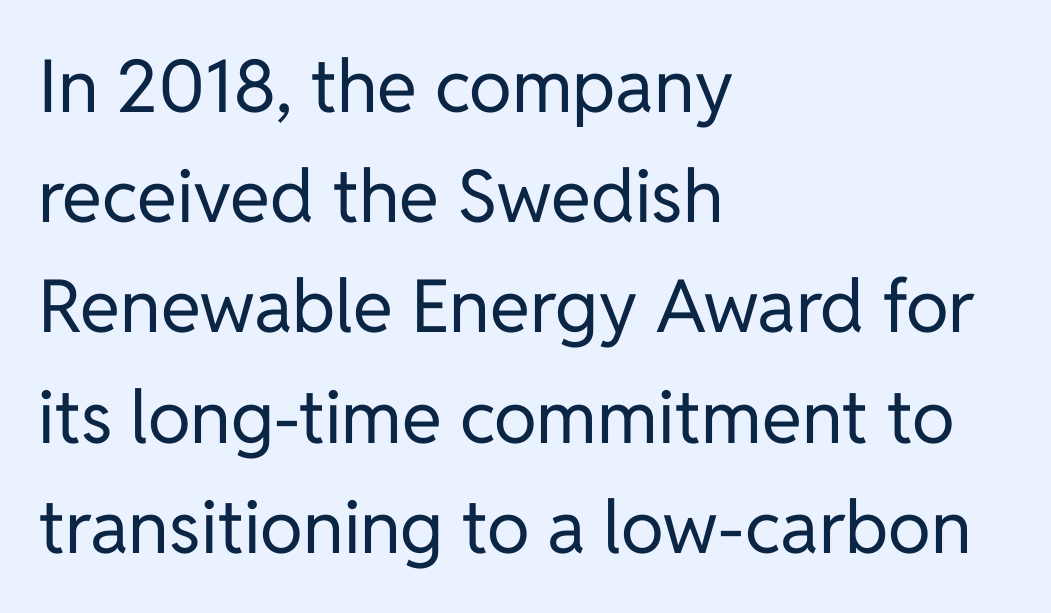
Is this a fixed-width face? No — the glyphs have proportional, varying widths. This rendering features lettering with no underline. Where is the straight margin? On the left. Vertical spacing — default. A sans-serif font was chosen for this passage. Do the letters lean? They stand straight.
